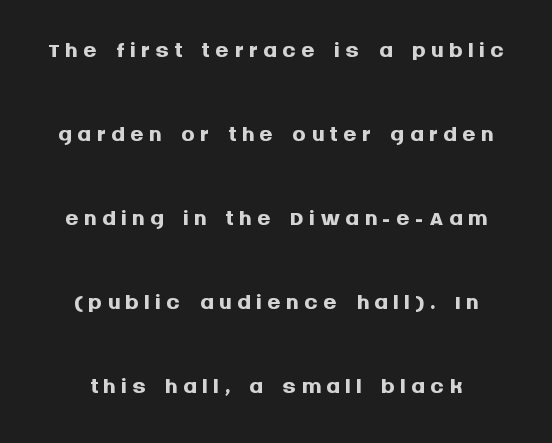
Q: Is the text bold? A: Yes.
Q: Is the text italic (slanted)? A: No, it is upright.
Q: Is the typeface a serif or a sans-serif typeface? A: Sans-serif.
Q: Is the text underlined? A: No.
Q: How is the paragraph aligned? A: Centered.
Q: Is the spacing between lines tight, normal or loose? A: Loose.
Q: Width (condensed, normal, or wide)? A: Normal.
Q: Stroke contrast? A: Medium.
Q: x-height? A: Large.
Q: Monospaced? A: No.
